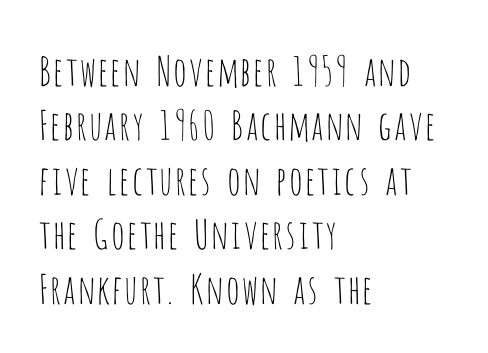
This block has exactly the height ordinary leading produces. The passage shown is typed in a proportional face where columns would drift. Where is the straight margin? On the left. The strokes are not fattened; the text isn't bold. The line texture is even and compact thanks to regular tracking.
